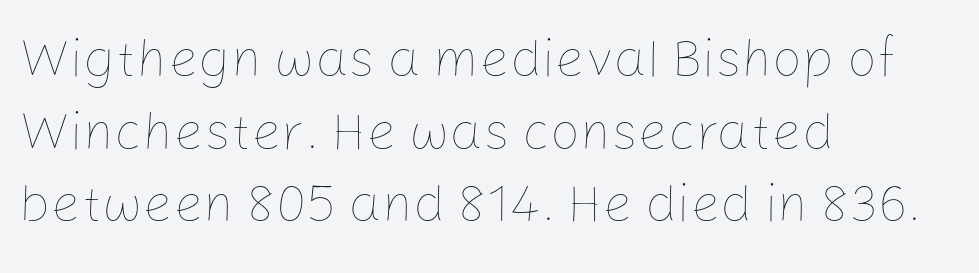
{"italic": "no", "bold": "no", "weight": "thin", "width": "normal", "stroke_contrast": "low", "x_height": "medium", "monospaced": "no", "underline": "no", "align": "left", "line_spacing": "normal", "line_spacing_ratio": 1.37, "letter_spacing": "normal", "letter_spacing_em": 0.0, "glyph_px": 53}
